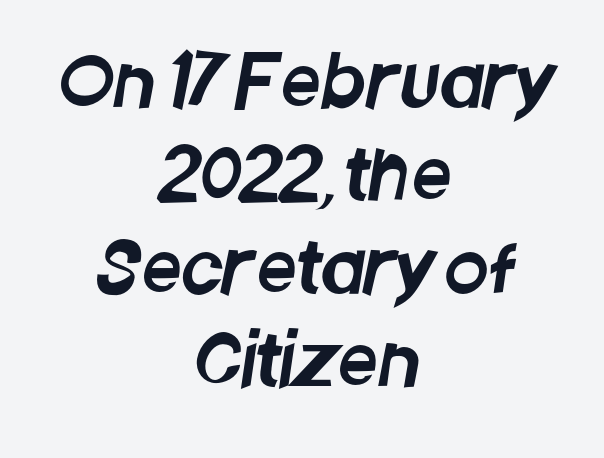
Each letter's strokes conclude bluntly, with no projecting serifs. Spacing verdict: proportional, widths tailored to each character. Nobody drew a line under any word here. Each new line begins a customary step beneath the previous one.
